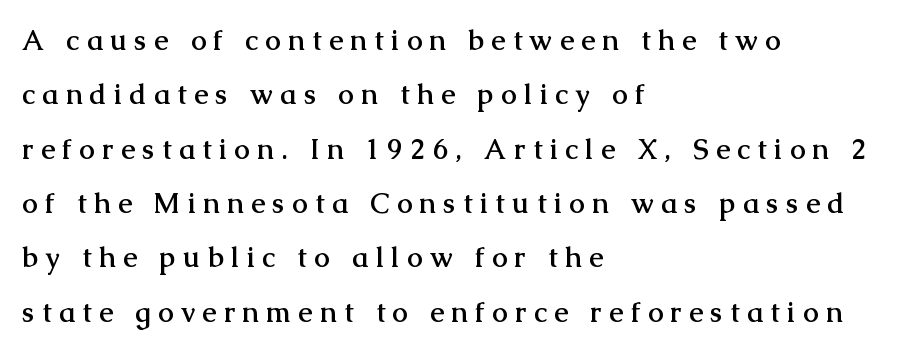
The image shows 28 px semibold serif type, upright; set left-aligned, loose line spacing (1.94x), unusually wide letter spacing (+0.27 em), not underlined; medium stroke contrast and a medium x-height.
